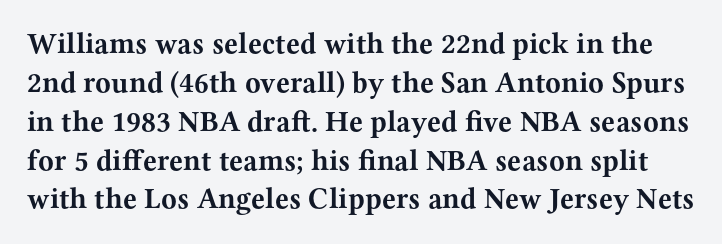
Q: Is the text bold? A: Yes.
Q: Is the text italic (slanted)? A: No, it is upright.
Q: Is the typeface a serif or a sans-serif typeface? A: Serif.
Q: Is the text underlined? A: No.
Q: Is the spacing between letters normal or unusually wide? A: Normal.
Q: Is the spacing between lines tight, normal or loose? A: Normal.
Q: Width (condensed, normal, or wide)? A: Wide.
Q: Stroke contrast? A: Medium.
Q: x-height? A: Medium.
Q: Monospaced? A: No.
